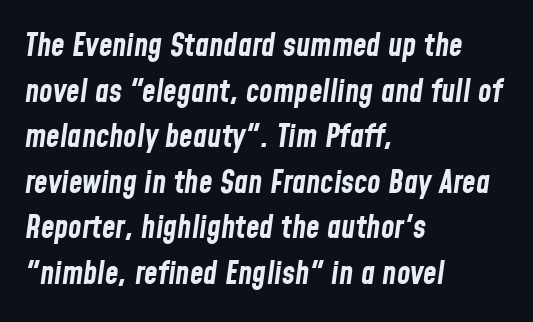
The image shows 31 px bold, condensed type, italic (leaning right); set left-aligned, normal line spacing (1.47x), normal letter spacing, not underlined; low stroke contrast and a medium x-height.
